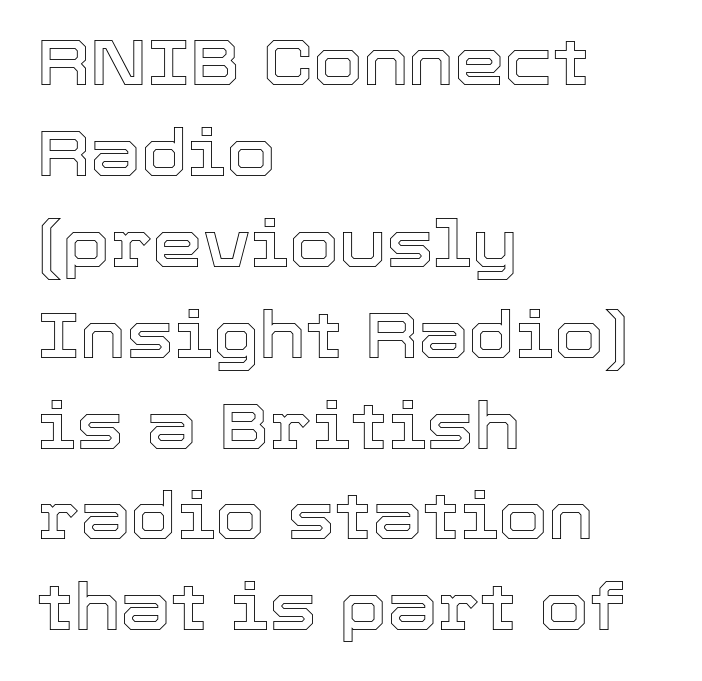
{"italic": "no", "width": "normal", "x_height": "medium", "monospaced": "no", "underline": "no", "align": "left", "line_spacing": "normal", "line_spacing_ratio": 1.42, "letter_spacing": "normal", "letter_spacing_em": 0.0, "glyph_px": 64}
